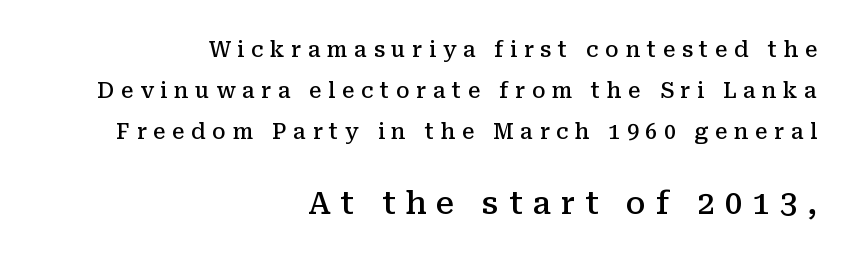
The rendering anchors every line to the right-hand side. Varying glyph widths throughout — classic text-font behaviour. The second block has been scaled up relative to the first. Stroke thickness is moderately raised; the sample reads as semibold. A great deal of white space separates one row of letters from the next. A typesetter would call this heavily tracked-out type.
